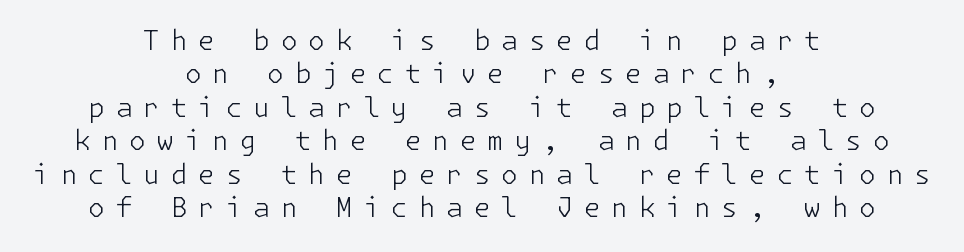
Look at the tracking — it's clearly loosened, letters drifting apart. The space directly below the letters is spotless. The typeface has the unassuming heft of standard copy or less. Rendered with straight, roman letterforms. Every row of glyphs is offset so its center matches the block's center.
